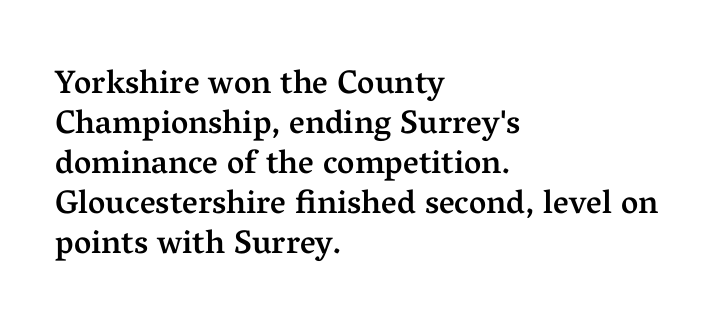
Q: Is the text bold? A: Semi-bold.
Q: Is the text italic (slanted)? A: No, it is upright.
Q: Is the typeface a serif or a sans-serif typeface? A: Serif.
Q: Is the text underlined? A: No.
Q: How is the paragraph aligned? A: Left-aligned.
Q: Is the spacing between letters normal or unusually wide? A: Normal.
Q: Width (condensed, normal, or wide)? A: Normal.
Q: Stroke contrast? A: Medium.
Q: x-height? A: Medium.
Q: Monospaced? A: No.
